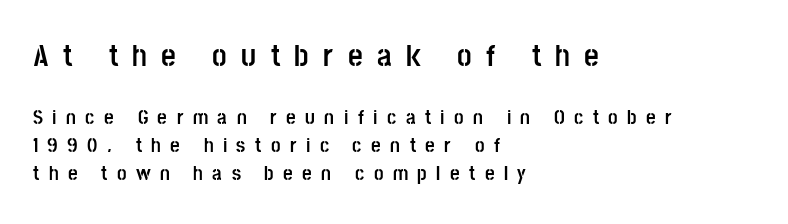
{"serif": "no", "italic": "no", "bold": "yes", "weight": "semibold", "width": "condensed", "stroke_contrast": "low", "x_height": "large", "monospaced": "no", "underline": "no", "align": "left", "line_spacing": "normal", "line_spacing_ratio": 1.35, "letter_spacing": "wide", "letter_spacing_em": 0.45, "larger_block": "first", "size_ratio": 1.52, "glyph_px": 32}
